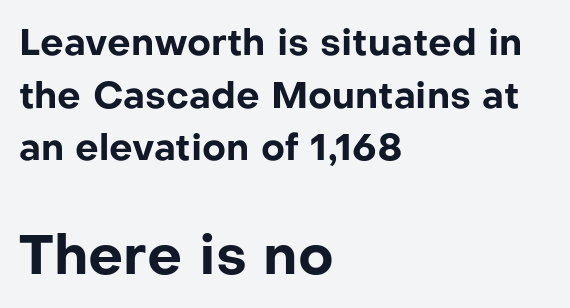
The image shows 55 px bold sans-serif type, upright; set left-aligned, normal line spacing (1.42x), normal letter spacing, not underlined; the second (bottom) block is 1.49x larger; low stroke contrast and a medium x-height.
